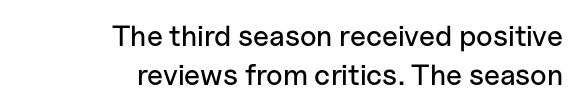
Q: Is the text italic (slanted)? A: No, it is upright.
Q: Is the typeface a serif or a sans-serif typeface? A: Sans-serif.
Q: Is the text underlined? A: No.
Q: How is the paragraph aligned? A: Right-aligned.
Q: Is the spacing between letters normal or unusually wide? A: Normal.
Q: Is the spacing between lines tight, normal or loose? A: Normal.
Q: Width (condensed, normal, or wide)? A: Normal.
Q: Stroke contrast? A: Low.
Q: x-height? A: Medium.
Q: Monospaced? A: No.
